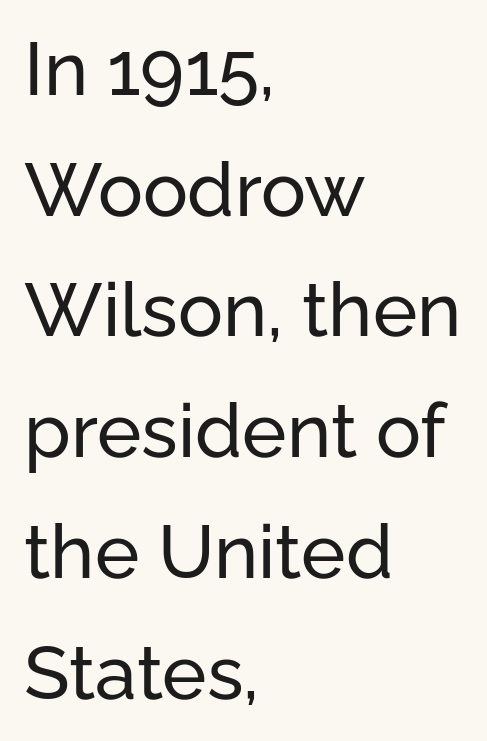
Q: Is the text italic (slanted)? A: No, it is upright.
Q: Is the typeface a serif or a sans-serif typeface? A: Sans-serif.
Q: Is the text underlined? A: No.
Q: How is the paragraph aligned? A: Left-aligned.
Q: Is the spacing between letters normal or unusually wide? A: Normal.
Q: Is the spacing between lines tight, normal or loose? A: Normal.
Q: Width (condensed, normal, or wide)? A: Normal.
Q: Stroke contrast? A: Low.
Q: x-height? A: Medium.
Q: Monospaced? A: No.
